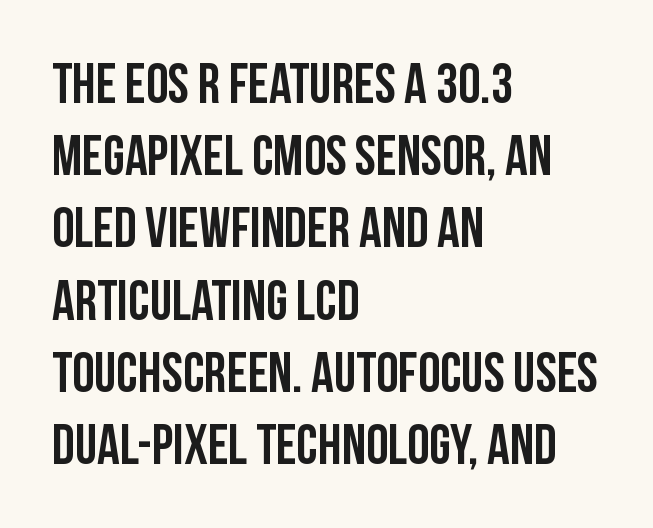
Unmarked baselines from the first word to the last. Nothing sits at the stroke ends, so this counts as sans-serif. Italic: no, the glyphs are upright roman. Regarding leading, the lines here are spaced in the standard way.
